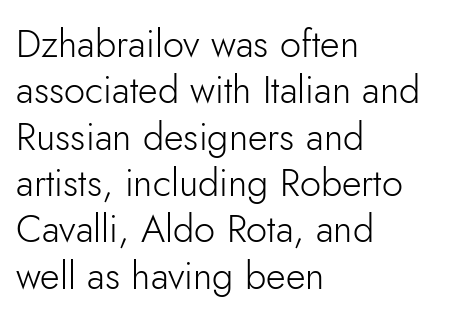
{"serif": "no", "italic": "no", "bold": "no", "weight": "light", "width": "normal", "stroke_contrast": "low", "x_height": "small", "monospaced": "no", "underline": "no", "align": "left", "line_spacing_ratio": 1.22, "letter_spacing": "normal", "letter_spacing_em": 0.0, "glyph_px": 38}
